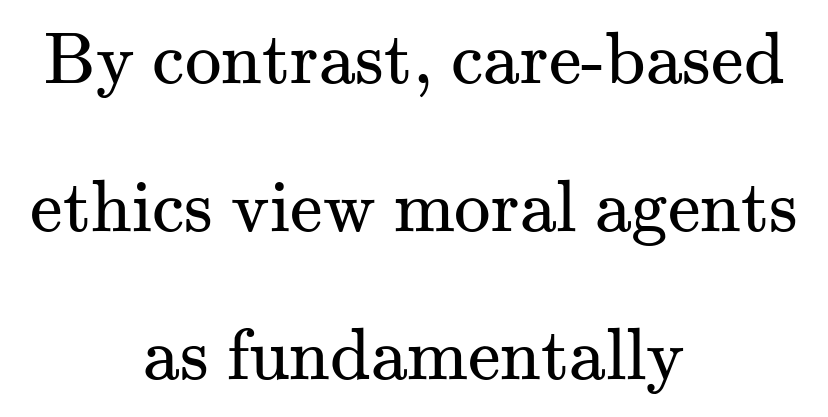
Proportional: the letters do not fall into vertical columns. Default kerning and tracking; the words read as compact shapes. Rows of type keep a wide berth in the vertical direction. The typeface has the unassuming heft of standard copy or less.
